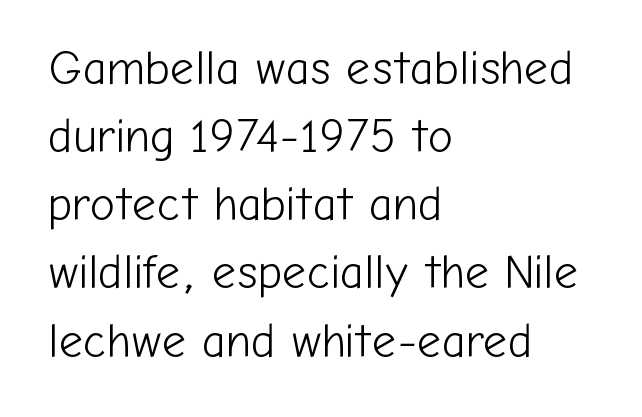
Looks like regular typesetting: each glyph gets only the width it needs. Successive baselines arrive at the customary interval. The passage shown is not bold in any degree. The compositor pushed each line to the left boundary.
